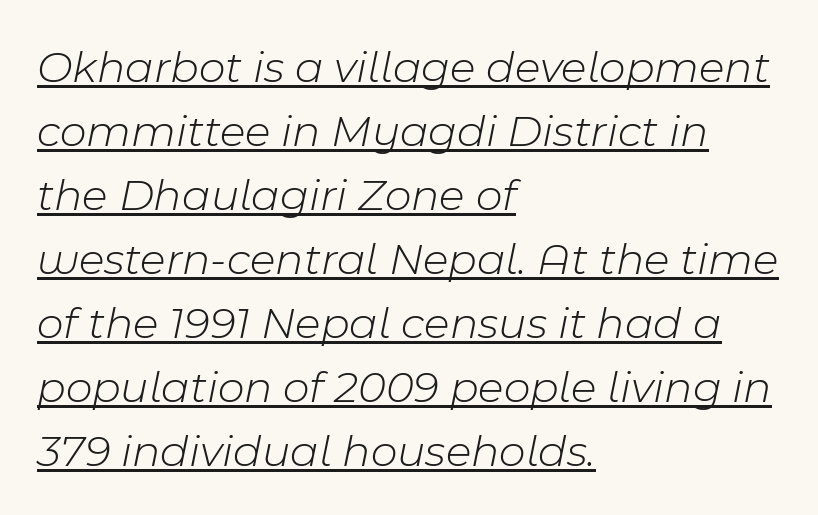
Looks like someone drew a line under every word here. Weight class: somewhere from thin through regular. The line texture is even and compact thanks to regular tracking. The lines are quadded left. Rows of type keep a routine distance in the vertical direction. The passage shown is typed in a proportional face where columns would drift.
